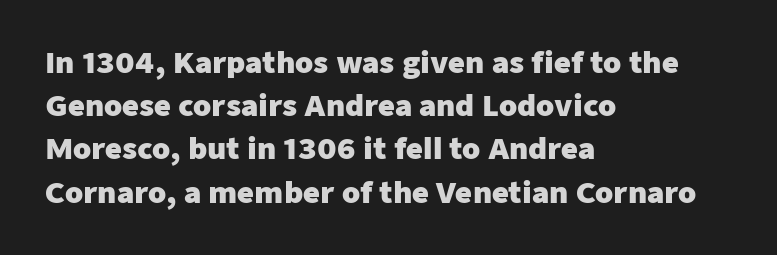
{"serif": "no", "italic": "no", "bold": "yes", "weight": "heavy", "width": "normal", "stroke_contrast": "low", "x_height": "medium", "monospaced": "no", "underline": "no", "align": "left", "line_spacing": "normal", "line_spacing_ratio": 1.49, "letter_spacing": "normal", "letter_spacing_em": 0.0, "glyph_px": 29}
